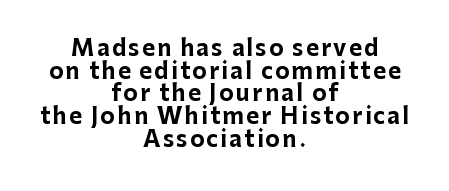
Italic: no, the glyphs are upright roman. The passage shown is emphatically bold. In CSS terms this would be text-align: center. Check under the words: just untouched page. The block of text is dense from top to bottom, with scant space between rows.
